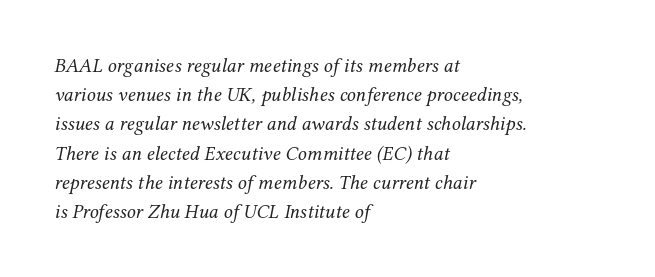
Q: Is the text bold? A: No.
Q: Is the text italic (slanted)? A: Yes, it leans right by about 12 degrees.
Q: Is the text underlined? A: No.
Q: How is the paragraph aligned? A: Left-aligned.
Q: Is the spacing between letters normal or unusually wide? A: Normal.
Q: Is the spacing between lines tight, normal or loose? A: Normal.
